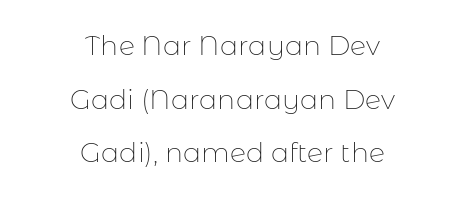
The image shows 27 px text type, upright; set centered, loose line spacing (1.99x), normal letter spacing, not underlined.
